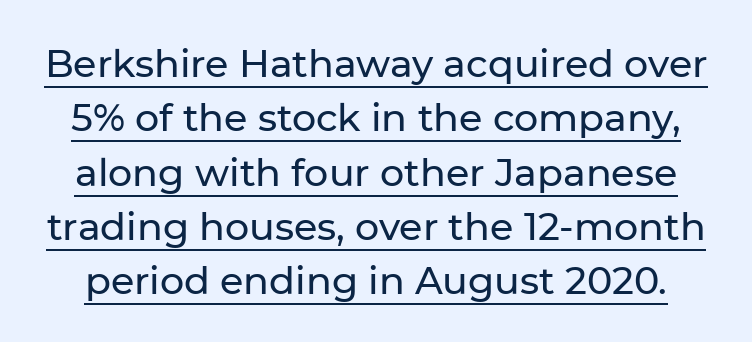
{"serif": "no", "italic": "no", "width": "normal", "stroke_contrast": "low", "x_height": "medium", "monospaced": "no", "underline": "yes", "line_spacing": "normal", "line_spacing_ratio": 1.43, "letter_spacing": "normal", "letter_spacing_em": 0.0, "glyph_px": 38}
